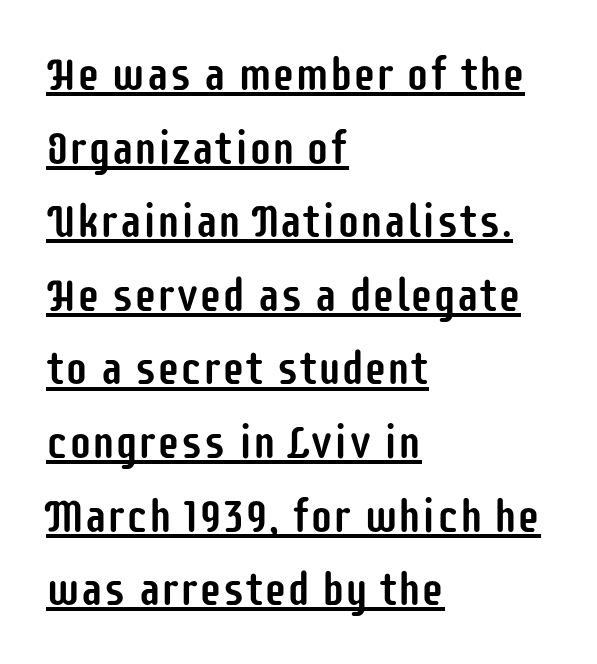
{"serif": "no", "italic": "no", "width": "condensed", "stroke_contrast": "low", "x_height": "large", "monospaced": "no", "underline": "yes", "align": "left", "line_spacing": "normal", "line_spacing_ratio": 1.6, "letter_spacing": "normal", "letter_spacing_em": 0.0, "glyph_px": 46}
